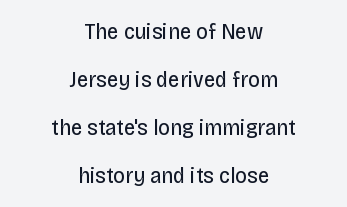
Q: Is the text bold? A: No.
Q: Is the text italic (slanted)? A: No, it is upright.
Q: Is the text underlined? A: No.
Q: How is the paragraph aligned? A: Centered.
Q: Is the spacing between letters normal or unusually wide? A: Normal.
Q: Is the spacing between lines tight, normal or loose? A: Loose.
